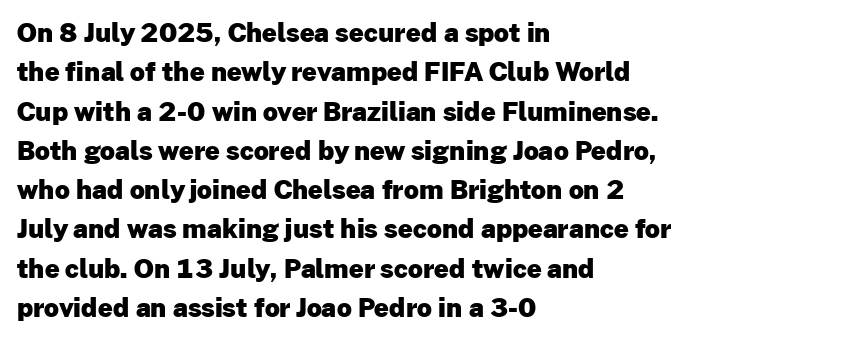
The image shows 26 px bold type, upright; set left-aligned, normal line spacing (1.51x), normal letter spacing, not underlined.
